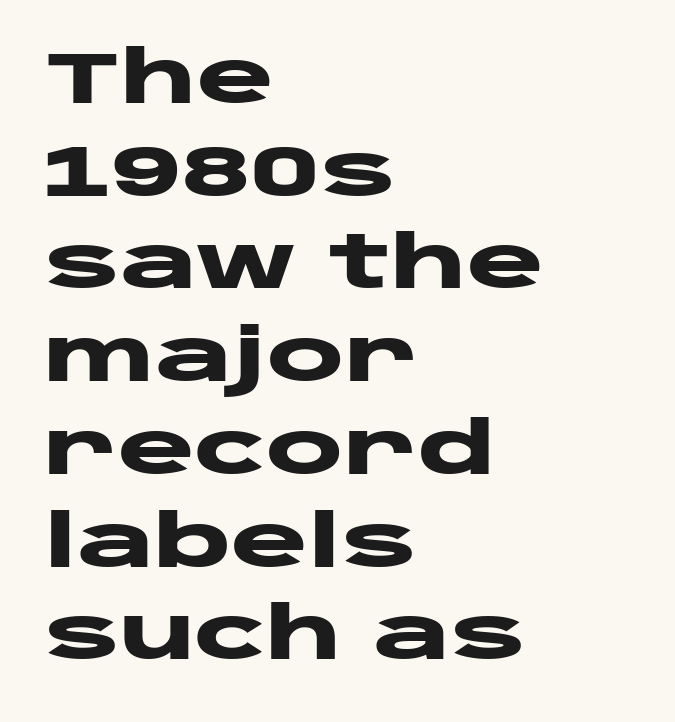
The type family on display is of the sans-serif kind. This rendering uses left alignment, leaving the right contour irregular. Each letter keeps its own natural width here, so spacing adapts to shape. A clean baseline with only descenders dipping below it. Look at the tracking — it's just the regular setting, nothing added. In terms of leading, this rendering sits right in the middle.
